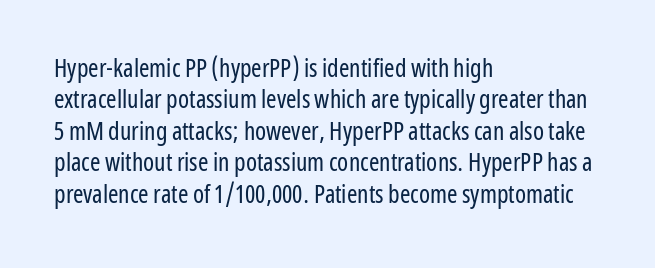
Q: Is the text bold? A: No.
Q: Is the text italic (slanted)? A: No, it is upright.
Q: Is the text underlined? A: No.
Q: How is the paragraph aligned? A: Left-aligned.
Q: Is the spacing between letters normal or unusually wide? A: Normal.
Q: Is the spacing between lines tight, normal or loose? A: Normal.
